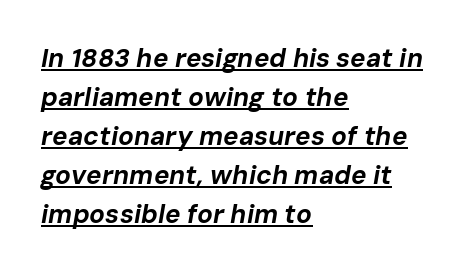
A typesetter would call this leading conventional body-copy spacing. Underline: present. All the whitespace from short lines collects on the right. The typesetting leans heavy: a genuine bold.
